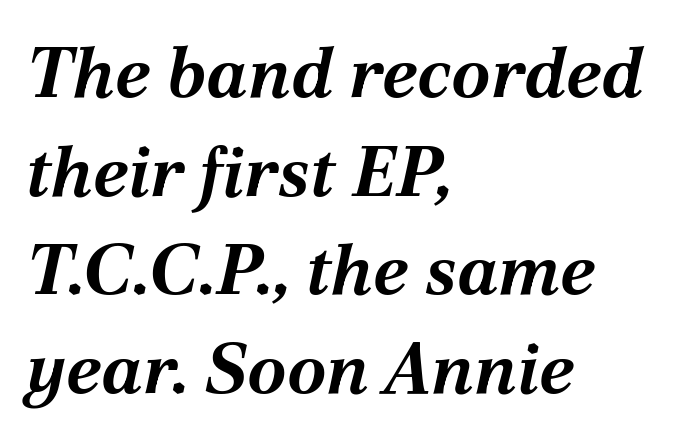
Each row of text sits above clean, open space. Varying glyph widths throughout — classic text-font behaviour. Each new line begins a customary step beneath the previous one. What weight is shown? A full bold with thick strokes. One-word summary of the alignment: left.
